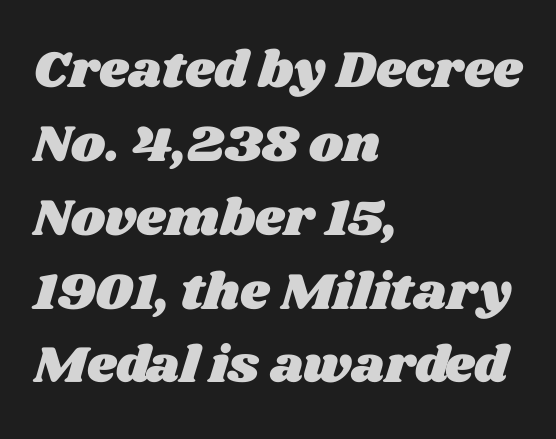
The image shows 52 px wide type; set left-aligned, normal line spacing (1.42x), normal letter spacing, not underlined; medium stroke contrast and a large x-height.
